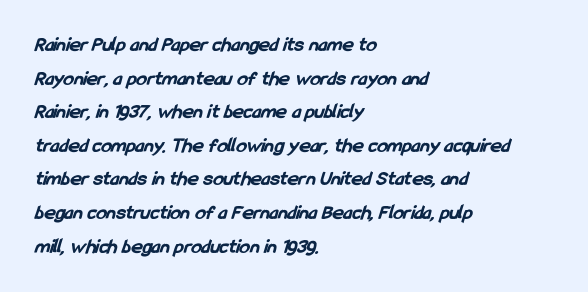
Tracking here is standard; glyphs follow each other at the usual distance. Horizontally, the lines are justified to the leading edge only. The words here are not underlined. How heavy is the stroke? Heavy — this is a bold. Successive baselines arrive at the customary interval.
